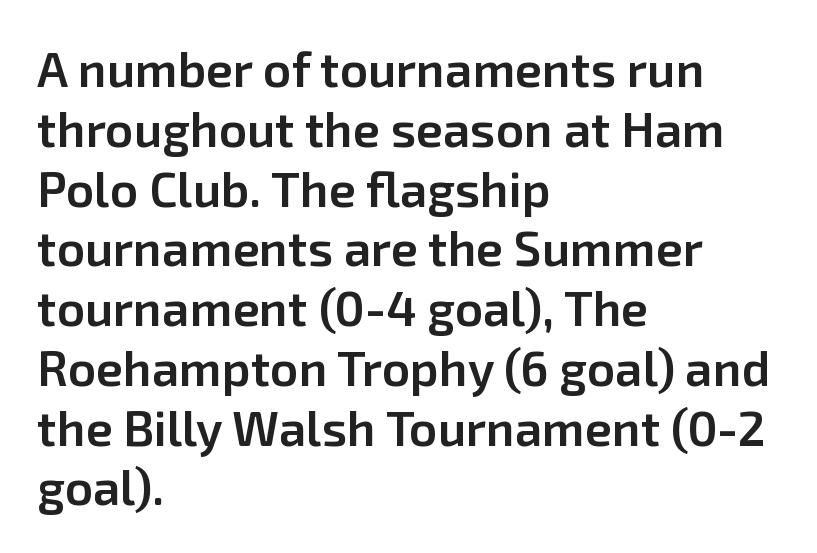
Q: Is the text bold? A: Semi-bold.
Q: Is the text italic (slanted)? A: No, it is upright.
Q: Is the typeface a serif or a sans-serif typeface? A: Sans-serif.
Q: Is the text underlined? A: No.
Q: How is the paragraph aligned? A: Left-aligned.
Q: Is the spacing between letters normal or unusually wide? A: Normal.
Q: Width (condensed, normal, or wide)? A: Normal.
Q: Stroke contrast? A: Low.
Q: x-height? A: Medium.
Q: Monospaced? A: No.
